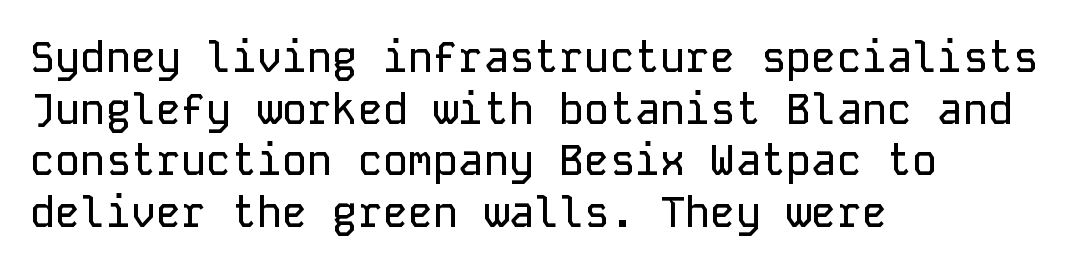
This rendering uses left alignment, leaving the right contour irregular. A typesetter would label this face a sans. Decoration check: the copy has no underline. Ascenders rise straight up at ninety degrees.
